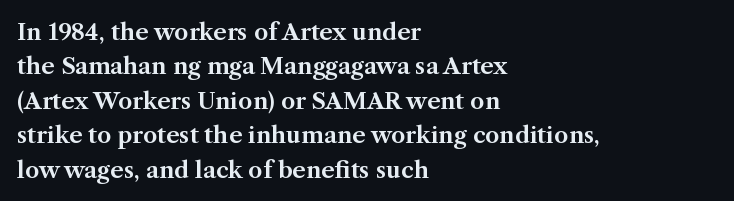
{"italic": "no", "underline": "no", "align": "left", "line_spacing": "normal", "line_spacing_ratio": 1.5, "letter_spacing": "normal", "letter_spacing_em": 0.0, "glyph_px": 23}
